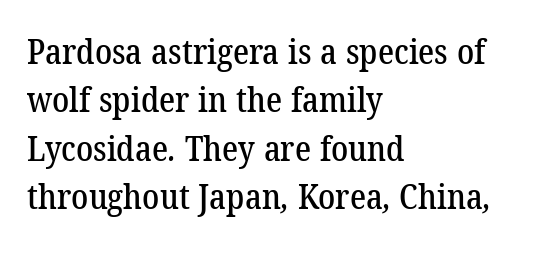
The image shows 34 px serif type; set left-aligned, normal line spacing (1.42x), normal letter spacing, not underlined; low stroke contrast and a medium x-height.
